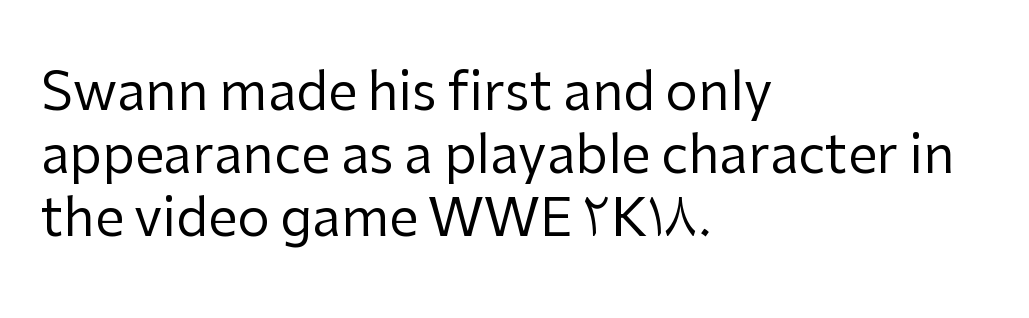
The image shows 52 px regular-weight sans-serif type, upright; set left-aligned, line spacing 1.21x, normal letter spacing, not underlined; low stroke contrast and a medium x-height.
